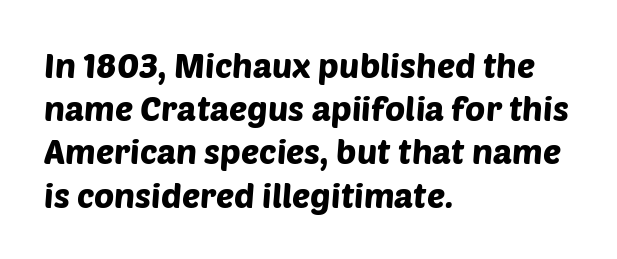
{"serif": "no", "width": "normal", "stroke_contrast": "low", "x_height": "large", "monospaced": "no", "underline": "no", "align": "left", "line_spacing": "normal", "line_spacing_ratio": 1.27, "letter_spacing": "normal", "letter_spacing_em": 0.0, "glyph_px": 34}
